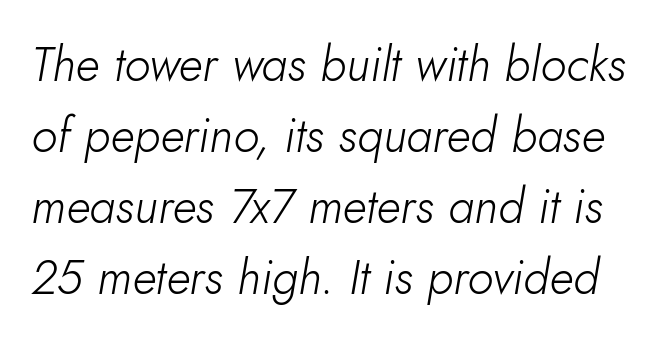
{"italic": "yes", "lean": "right", "slant_degrees": 10, "bold": "no", "weight": "light", "width": "normal", "stroke_contrast": "low", "x_height": "small", "monospaced": "no", "underline": "no", "line_spacing": "normal", "line_spacing_ratio": 1.48, "letter_spacing": "normal", "letter_spacing_em": 0.0, "glyph_px": 48}
